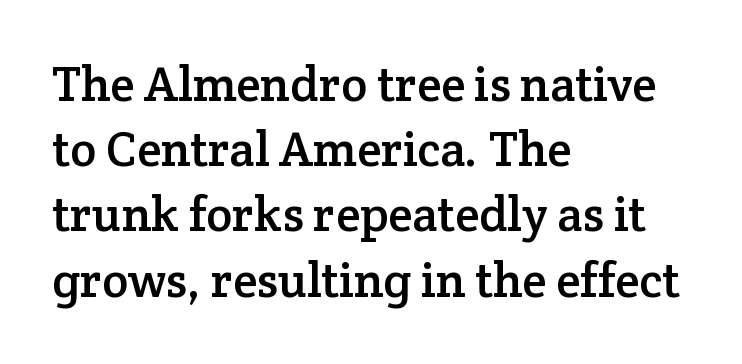
The image shows 49 px serif type, upright; set left-aligned, normal line spacing (1.33x), normal letter spacing, not underlined; low stroke contrast and a medium x-height.
